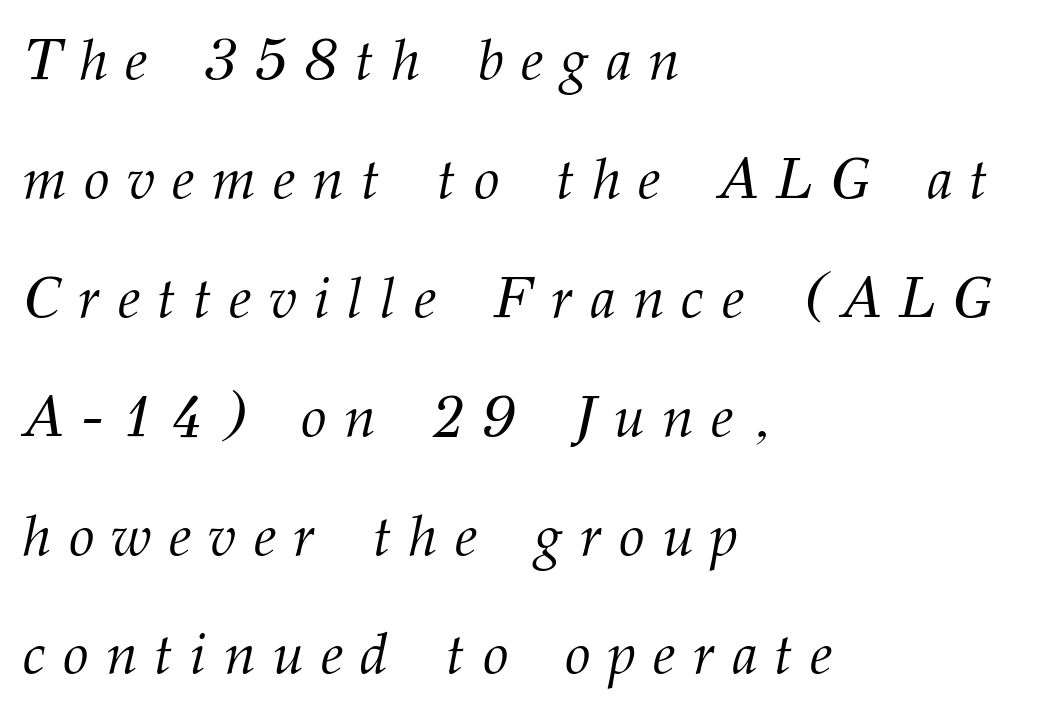
Q: Is the text bold? A: No.
Q: Is the text italic (slanted)? A: Yes, it leans right by about 12 degrees.
Q: Is the typeface a serif or a sans-serif typeface? A: Serif.
Q: Is the text underlined? A: No.
Q: How is the paragraph aligned? A: Left-aligned.
Q: Is the spacing between letters normal or unusually wide? A: Unusually wide.
Q: Is the spacing between lines tight, normal or loose? A: Loose.
Q: Width (condensed, normal, or wide)? A: Normal.
Q: Stroke contrast? A: Medium.
Q: x-height? A: Medium.
Q: Monospaced? A: No.
